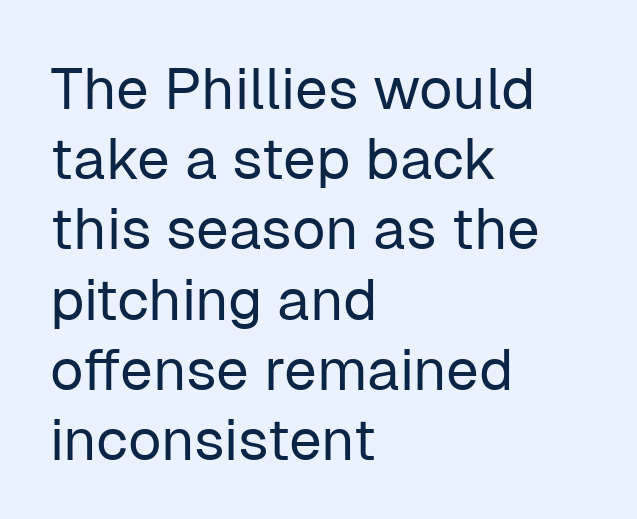
{"serif": "no", "italic": "no", "bold": "no", "weight": "regular", "width": "normal", "stroke_contrast": "low", "x_height": "medium", "monospaced": "no", "underline": "no", "align": "left", "line_spacing_ratio": 1.21, "letter_spacing": "normal", "letter_spacing_em": 0.0, "glyph_px": 58}
